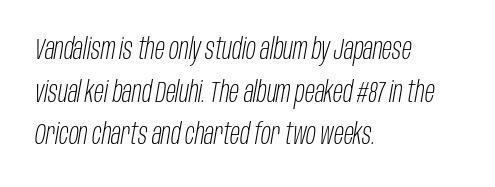
The image shows 29 px light, condensed type, italic (leaning right); set left-aligned, normal line spacing (1.47x), normal letter spacing, not underlined; low stroke contrast and a large x-height.
